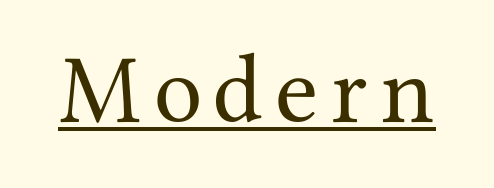
{"serif": "yes", "italic": "no", "width": "normal", "stroke_contrast": "medium", "x_height": "medium", "monospaced": "no", "underline": "yes", "glyph_px": 79}
